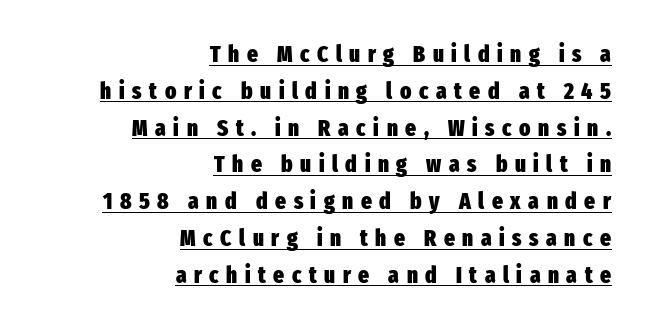
Q: Is the text bold? A: Yes.
Q: Is the text italic (slanted)? A: No, it is upright.
Q: Is the text underlined? A: Yes.
Q: How is the paragraph aligned? A: Right-aligned.
Q: Is the spacing between letters normal or unusually wide? A: Unusually wide.
Q: Is the spacing between lines tight, normal or loose? A: Normal.
